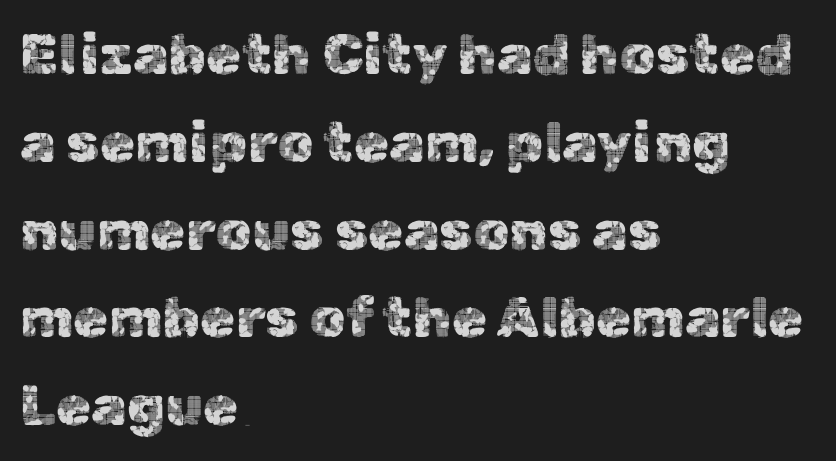
Q: Is the text italic (slanted)? A: No, it is upright.
Q: Is the typeface a serif or a sans-serif typeface? A: Sans-serif.
Q: Is the text underlined? A: No.
Q: How is the paragraph aligned? A: Left-aligned.
Q: Is the spacing between letters normal or unusually wide? A: Normal.
Q: Is the spacing between lines tight, normal or loose? A: Normal.
Q: Width (condensed, normal, or wide)? A: Normal.
Q: x-height? A: Medium.
Q: Monospaced? A: No.
